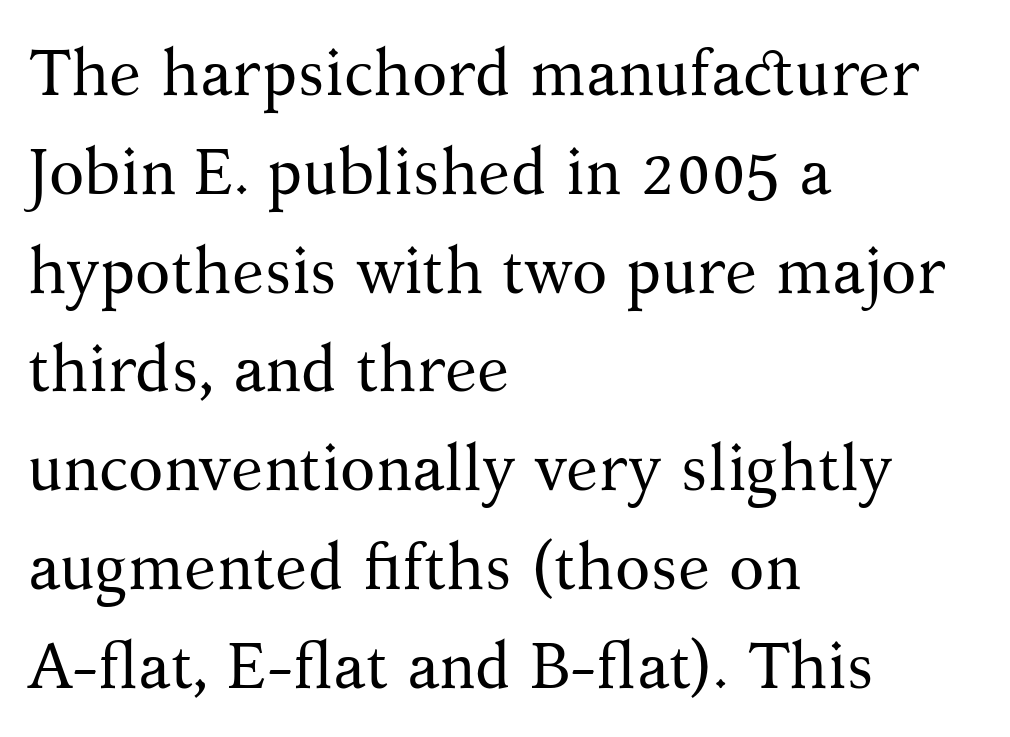
This sample uses a serif face. Proportional: the letters do not fall into vertical columns. Vertically, the passage feels balanced, rows spaced as you'd expect. The axis of the letterforms is exactly vertical. The passage is arranged the way most books set body copy — flush left. Decoration check: the copy has no underline.
